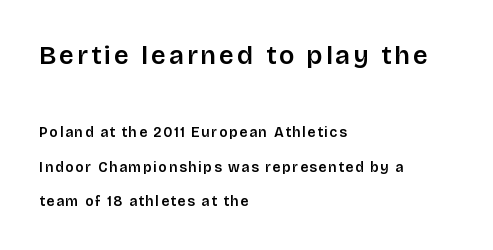
Unmarked baselines from the first word to the last. The space between consecutive lines is lavish. This is roman type, the default non-slanted kind. Bigger letters appear in the top chunk; the bottom chunk is reduced.
